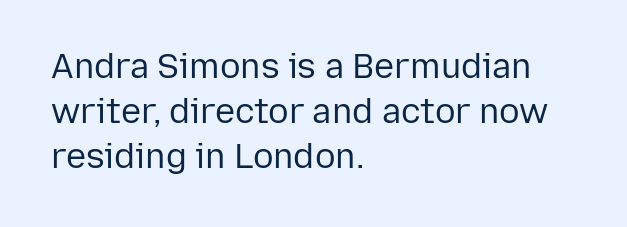
Q: Is the text bold? A: No.
Q: Is the text italic (slanted)? A: No, it is upright.
Q: Is the typeface a serif or a sans-serif typeface? A: Sans-serif.
Q: Is the text underlined? A: No.
Q: How is the paragraph aligned? A: Left-aligned.
Q: Is the spacing between letters normal or unusually wide? A: Normal.
Q: Is the spacing between lines tight, normal or loose? A: Normal.
Q: Width (condensed, normal, or wide)? A: Normal.
Q: Stroke contrast? A: Low.
Q: x-height? A: Medium.
Q: Monospaced? A: No.
